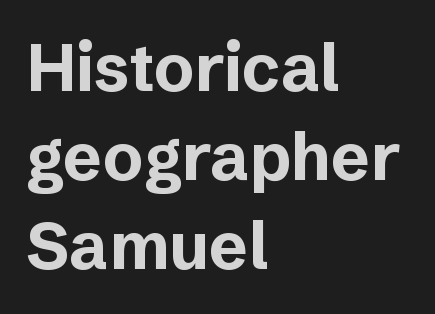
{"serif": "no", "italic": "no", "bold": "yes", "weight": "bold", "width": "normal", "stroke_contrast": "low", "x_height": "medium", "monospaced": "no", "underline": "no", "align": "left", "line_spacing": "normal", "line_spacing_ratio": 1.35, "letter_spacing": "normal", "letter_spacing_em": 0.0, "glyph_px": 66}
